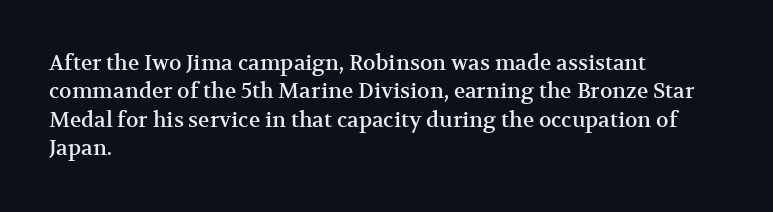
{"italic": "no", "underline": "no", "align": "left", "line_spacing": "normal", "line_spacing_ratio": 1.35, "letter_spacing": "normal", "letter_spacing_em": 0.0, "glyph_px": 21}
